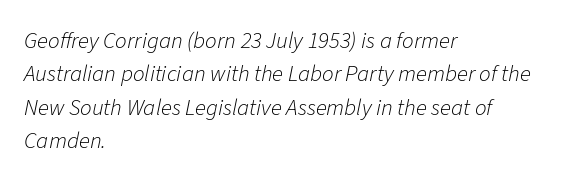
The image shows 23 px text type, italic (leaning right); set left-aligned, normal line spacing (1.45x), normal letter spacing, not underlined.
